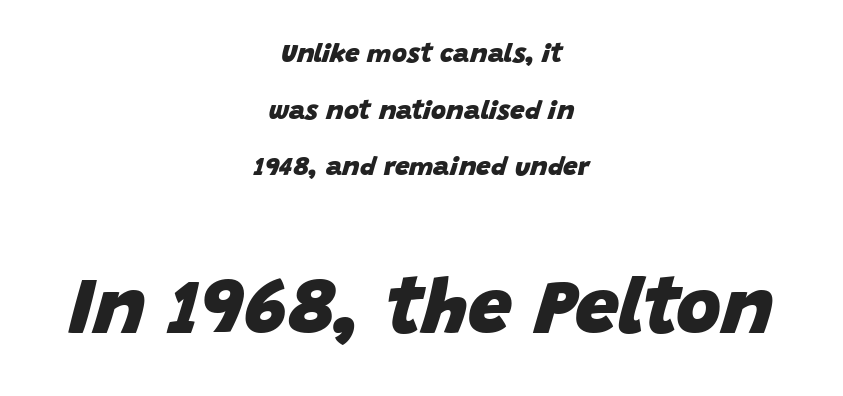
Q: Is the text bold? A: Yes.
Q: Is the text italic (slanted)? A: Yes, it leans right by about 15 degrees.
Q: Is the text underlined? A: No.
Q: How is the paragraph aligned? A: Centered.
Q: Is the spacing between letters normal or unusually wide? A: Normal.
Q: Is the spacing between lines tight, normal or loose? A: Loose.
Q: Which block of text is set in a larger size, the first (top) or the second (bottom)? A: The second (bottom) one.
Q: Width (condensed, normal, or wide)? A: Normal.
Q: Stroke contrast? A: Low.
Q: x-height? A: Large.
Q: Monospaced? A: No.
